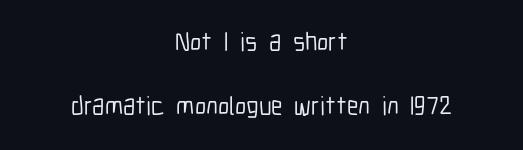
{"italic": "no", "underline": "no", "align": "center", "line_spacing": "loose", "line_spacing_ratio": 2.48, "letter_spacing": "normal", "letter_spacing_em": 0.0, "glyph_px": 26}
